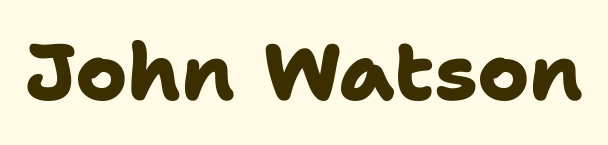
Q: Is the text bold? A: Yes.
Q: Is the typeface a serif or a sans-serif typeface? A: Sans-serif.
Q: Is the text underlined? A: No.
Q: Is the spacing between letters normal or unusually wide? A: Normal.
Q: Width (condensed, normal, or wide)? A: Normal.
Q: Stroke contrast? A: Low.
Q: x-height? A: Medium.
Q: Monospaced? A: No.
